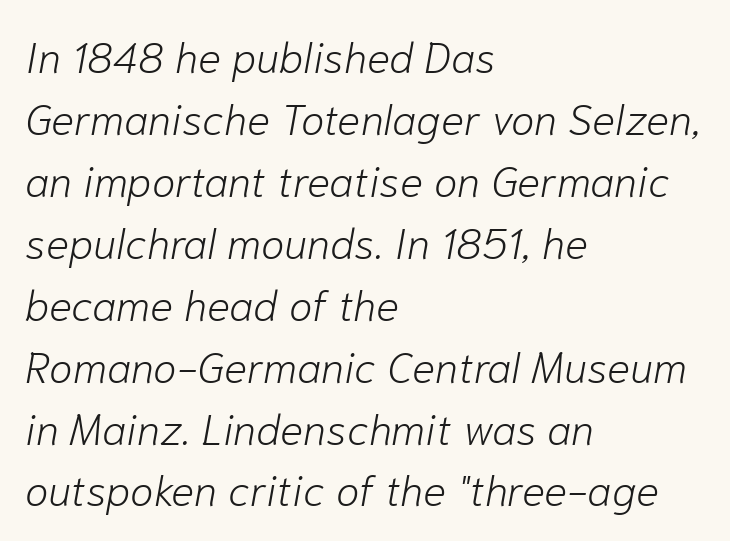
Q: Is the text bold? A: No.
Q: Is the text italic (slanted)? A: Yes, it leans right by about 10 degrees.
Q: Is the text underlined? A: No.
Q: How is the paragraph aligned? A: Left-aligned.
Q: Is the spacing between letters normal or unusually wide? A: Normal.
Q: Is the spacing between lines tight, normal or loose? A: Normal.
Q: Width (condensed, normal, or wide)? A: Normal.
Q: Stroke contrast? A: Low.
Q: x-height? A: Medium.
Q: Monospaced? A: No.
